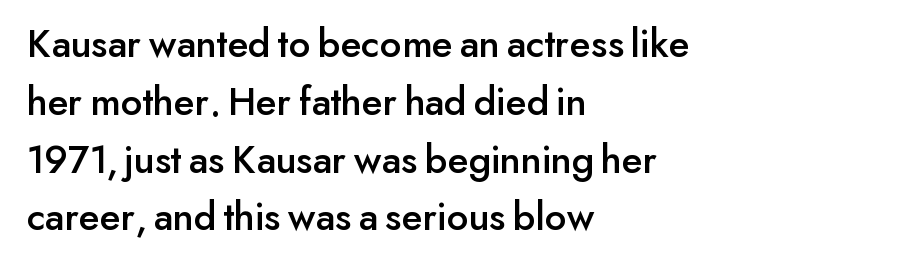
The image shows 41 px sans-serif type, upright; set left-aligned, normal line spacing (1.41x), normal letter spacing, not underlined; low stroke contrast and a small x-height.
